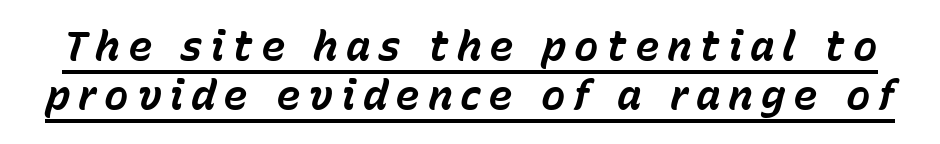
The image shows 41 px bold type, italic (leaning right); set line spacing 1.2x, underlined; low stroke contrast and a medium x-height.
